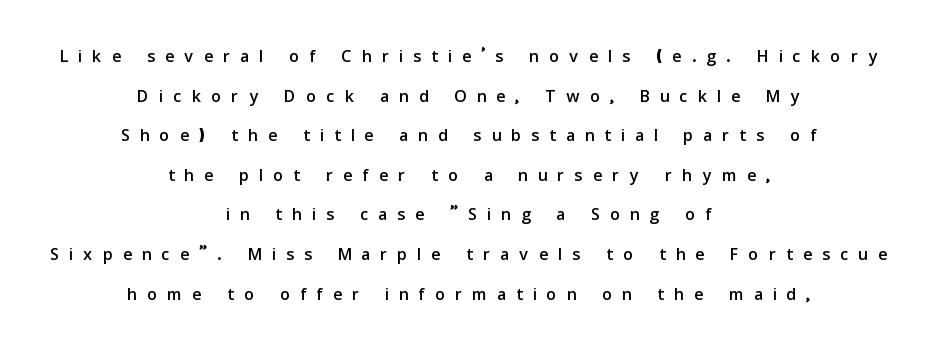
Q: Is the text italic (slanted)? A: No, it is upright.
Q: Is the text underlined? A: No.
Q: How is the paragraph aligned? A: Centered.
Q: Is the spacing between letters normal or unusually wide? A: Unusually wide.
Q: Is the spacing between lines tight, normal or loose? A: Normal.
